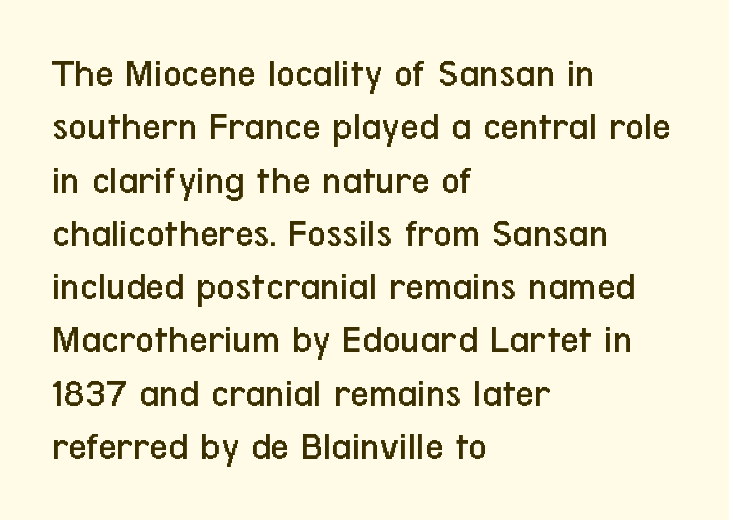
The image shows 41 px regular-weight, condensed sans-serif type, upright; set left-aligned, normal line spacing (1.3x), normal letter spacing, not underlined; low stroke contrast and a medium x-height.
